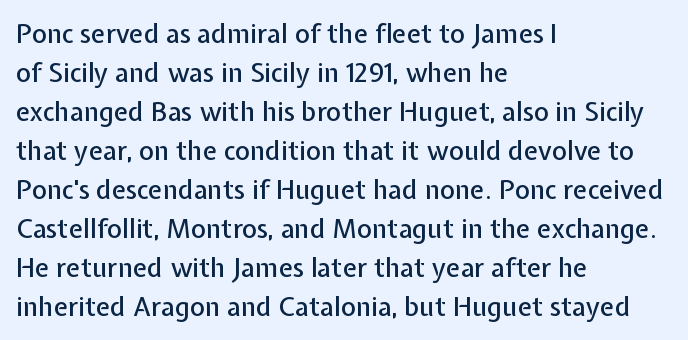
The image shows 26 px text type, upright; set left-aligned, normal line spacing (1.5x), normal letter spacing, not underlined.
